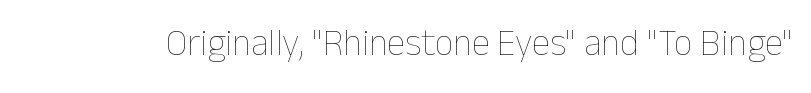
Q: Is the text bold? A: No.
Q: Is the text italic (slanted)? A: No, it is upright.
Q: Is the text underlined? A: No.
Q: Is the spacing between letters normal or unusually wide? A: Normal.
Q: Width (condensed, normal, or wide)? A: Normal.
Q: Stroke contrast? A: Low.
Q: x-height? A: Medium.
Q: Monospaced? A: No.
